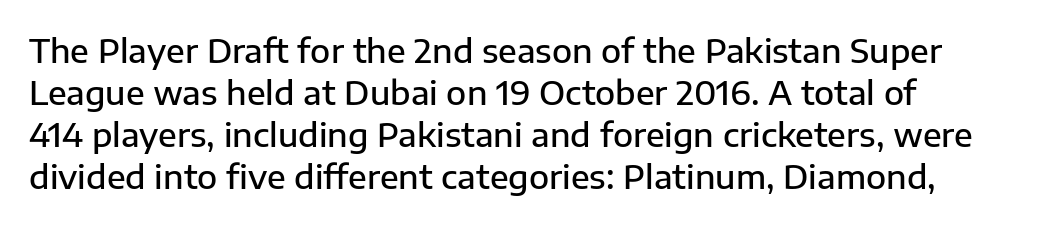
{"serif": "no", "italic": "no", "bold": "semi", "weight": "semibold", "width": "normal", "stroke_contrast": "low", "x_height": "medium", "monospaced": "no", "underline": "no", "line_spacing": "normal", "line_spacing_ratio": 1.27, "letter_spacing": "normal", "letter_spacing_em": 0.0, "glyph_px": 33}
